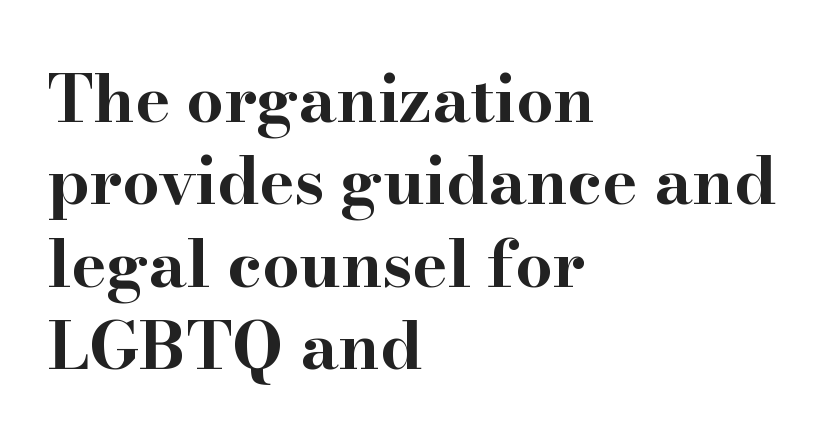
{"serif": "yes", "italic": "no", "bold": "yes", "weight": "bold", "width": "wide", "stroke_contrast": "high", "x_height": "small", "monospaced": "no", "underline": "no", "align": "left", "line_spacing": "normal", "line_spacing_ratio": 1.25, "letter_spacing": "normal", "letter_spacing_em": 0.0, "glyph_px": 66}
